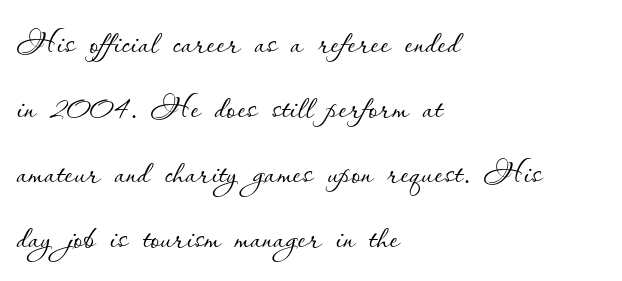
Q: Is the text bold? A: No.
Q: Is the text italic (slanted)? A: Yes.
Q: Is the text underlined? A: No.
Q: How is the paragraph aligned? A: Left-aligned.
Q: Is the spacing between letters normal or unusually wide? A: Normal.
Q: Is the spacing between lines tight, normal or loose? A: Normal.
Q: Width (condensed, normal, or wide)? A: Normal.
Q: Stroke contrast? A: Low.
Q: x-height? A: Small.
Q: Monospaced? A: No.
